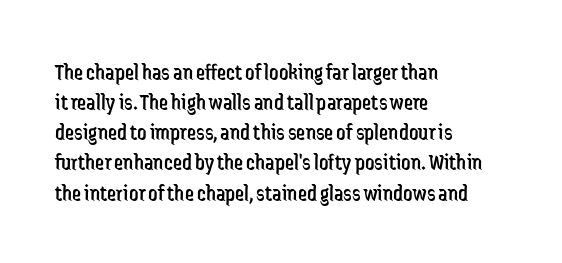
Q: Is the text bold? A: No.
Q: Is the text italic (slanted)? A: No, it is upright.
Q: Is the text underlined? A: No.
Q: How is the paragraph aligned? A: Left-aligned.
Q: Is the spacing between letters normal or unusually wide? A: Normal.
Q: Is the spacing between lines tight, normal or loose? A: Normal.
